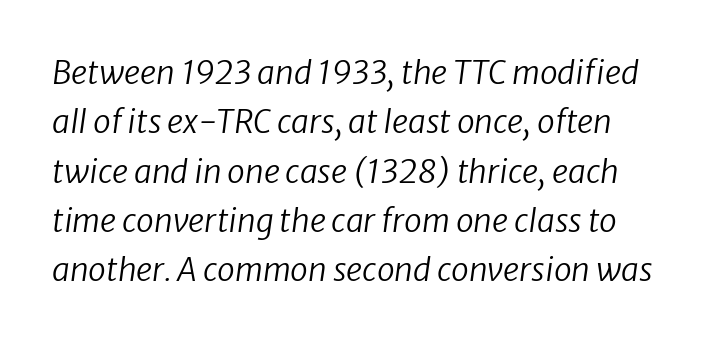
Do the characters align in a grid? No, the font is proportional. The face looks like a standard text weight, possibly lighter. Compared with typical paragraphs, the rows here are spaced about the same. Nobody touched the tracking dial on this one. Just letters on the line, the space beneath them empty. I'd call this a sans setting — the letters go barefoot.
